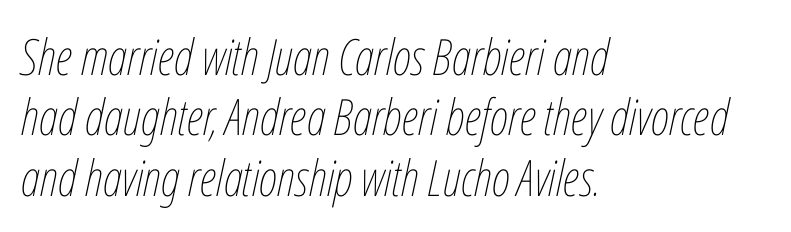
{"italic": "yes", "lean": "right", "slant_degrees": 12, "bold": "no", "weight": "thin", "width": "condensed", "stroke_contrast": "low", "x_height": "medium", "monospaced": "no", "underline": "no", "align": "left", "line_spacing_ratio": 1.21, "letter_spacing": "normal", "letter_spacing_em": 0.0, "glyph_px": 50}
